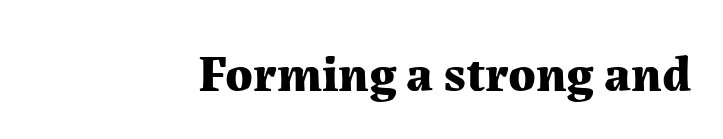
Q: Is the text bold? A: Yes.
Q: Is the text italic (slanted)? A: No, it is upright.
Q: Is the typeface a serif or a sans-serif typeface? A: Serif.
Q: Is the text underlined? A: No.
Q: How is the paragraph aligned? A: Right-aligned.
Q: Is the spacing between letters normal or unusually wide? A: Normal.
Q: Width (condensed, normal, or wide)? A: Normal.
Q: Stroke contrast? A: Medium.
Q: x-height? A: Medium.
Q: Monospaced? A: No.
